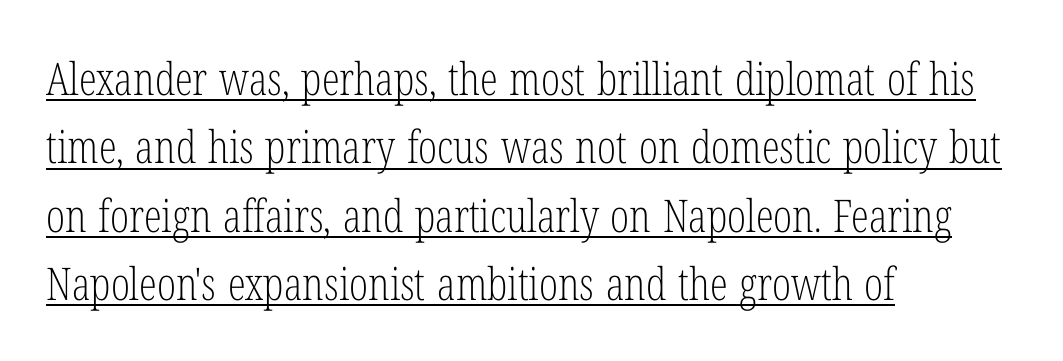
{"serif": "yes", "italic": "no", "bold": "no", "weight": "light", "width": "condensed", "stroke_contrast": "low", "x_height": "medium", "monospaced": "no", "underline": "yes", "align": "left", "line_spacing": "normal", "line_spacing_ratio": 1.52, "letter_spacing": "normal", "letter_spacing_em": 0.0, "glyph_px": 45}
